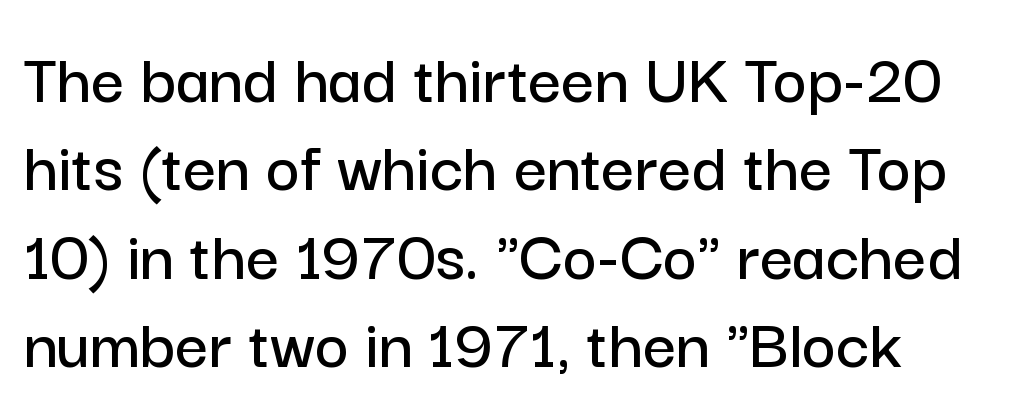
The image shows 73 px sans-serif type, upright; set left-aligned, line spacing 1.21x, normal letter spacing, not underlined; low stroke contrast and a medium x-height.
